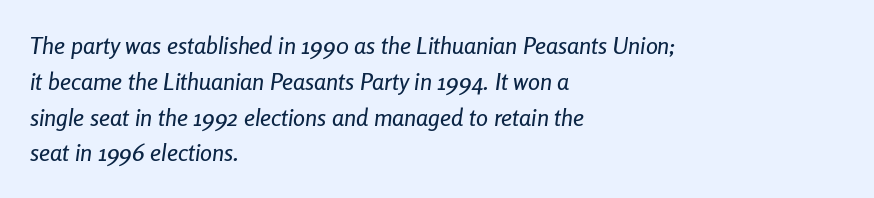
Q: Is the text italic (slanted)? A: Yes, it leans right by about 8 degrees.
Q: Is the text underlined? A: No.
Q: How is the paragraph aligned? A: Left-aligned.
Q: Is the spacing between letters normal or unusually wide? A: Normal.
Q: Is the spacing between lines tight, normal or loose? A: Normal.
